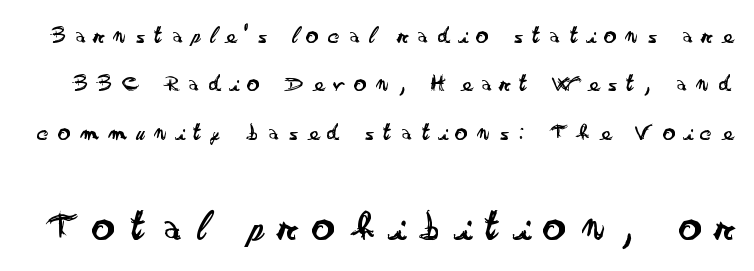
The image shows 44 px regular-weight, wide sans-serif type, upright; set loose line spacing (1.94x), unusually wide letter spacing (+0.38 em), not underlined; the second (bottom) block is 1.76x larger; low stroke contrast and a small x-height.
